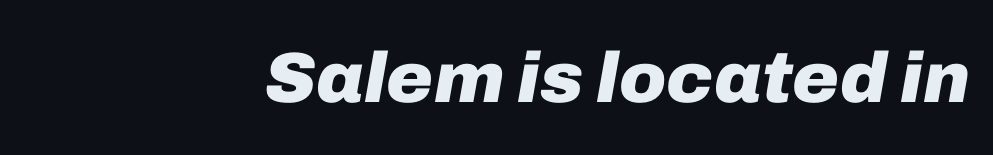
Q: Is the text bold? A: Yes.
Q: Is the text italic (slanted)? A: Yes, it leans right by about 10 degrees.
Q: Is the text underlined? A: No.
Q: How is the paragraph aligned? A: Right-aligned.
Q: Is the spacing between letters normal or unusually wide? A: Normal.
Q: Width (condensed, normal, or wide)? A: Normal.
Q: Stroke contrast? A: Low.
Q: x-height? A: Medium.
Q: Monospaced? A: No.
